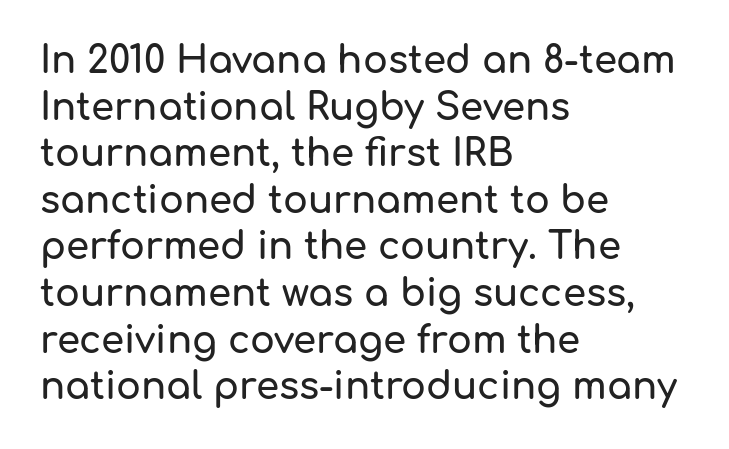
Beneath every word, the page is bare. Ordinary non-slanted type is in use. Do the characters align in a grid? No, the font is proportional. Is the letter spacing exaggerated? No — it looks like the ordinary default. The block of text has a typical density, with ordinary space between rows. Regarding serifs, this sample does without them.
